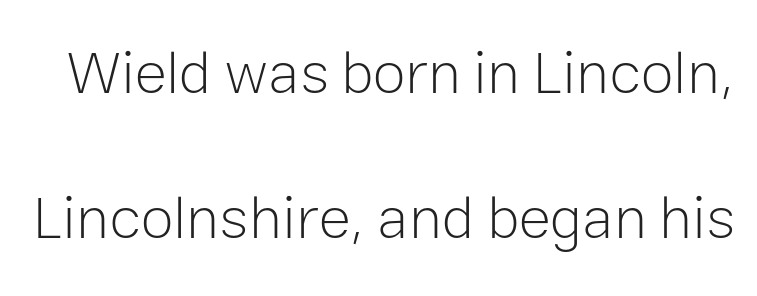
The image shows 60 px light sans-serif type, upright; set loose line spacing (2.41x), normal letter spacing, not underlined; low stroke contrast and a medium x-height.
